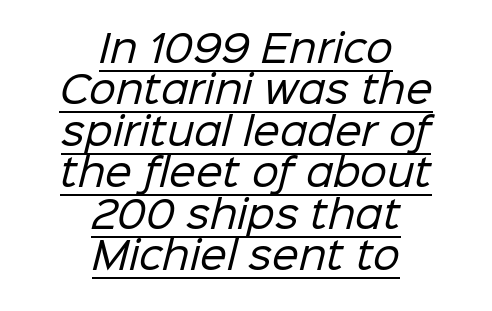
{"serif": "no", "bold": "no", "weight": "regular", "width": "normal", "stroke_contrast": "low", "x_height": "medium", "monospaced": "no", "underline": "yes", "align": "center", "line_spacing": "tight", "line_spacing_ratio": 1.09, "letter_spacing": "normal", "letter_spacing_em": 0.0, "glyph_px": 38}
